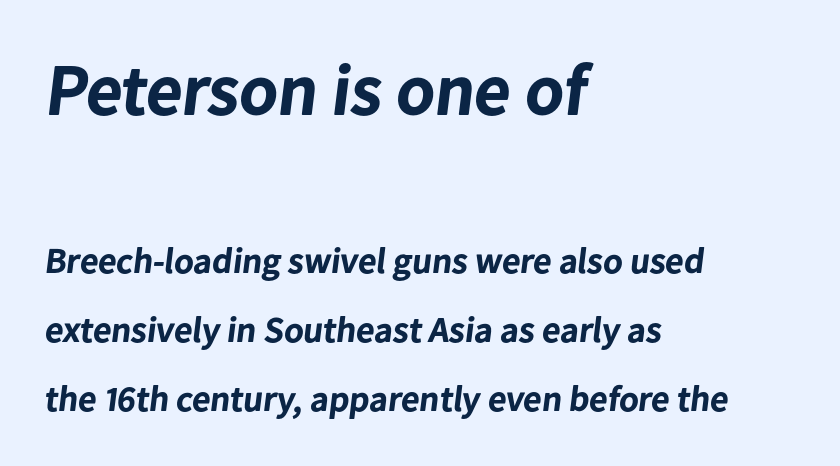
Vertically, the passage feels expansive, rows floating well apart. Which margin do the lines hug? The left one — the right edge is uneven. Typographic density is high because the face is bold. The emphasis by scale lands on block number one, above. Varying glyph widths throughout — classic text-font behaviour. Examine the stroke ends and you'll find no serifs.
